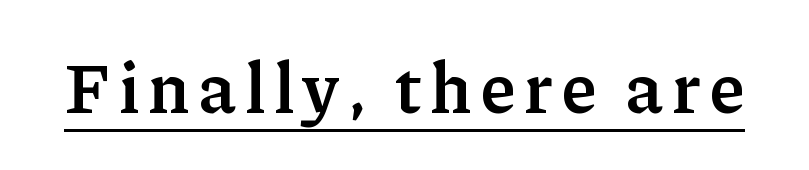
The image shows 70 px semibold serif type, upright; set underlined; low stroke contrast and a medium x-height.
